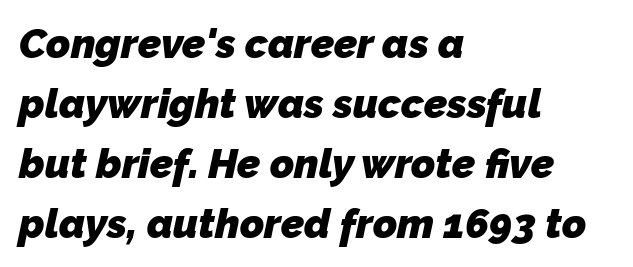
{"serif": "no", "bold": "yes", "weight": "heavy", "width": "normal", "stroke_contrast": "low", "x_height": "medium", "monospaced": "no", "underline": "no", "align": "left", "line_spacing": "normal", "line_spacing_ratio": 1.46, "letter_spacing": "normal", "letter_spacing_em": 0.0, "glyph_px": 41}
